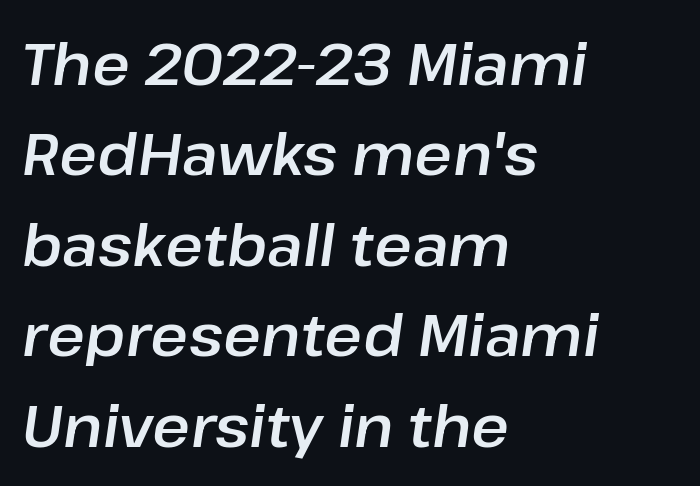
Looks like regular typesetting: each glyph gets only the width it needs. The paragraph has a hard left edge and a soft right edge. Interline gaps are of average width in this sample. The specimen omits any rule beneath the text block's lines.
